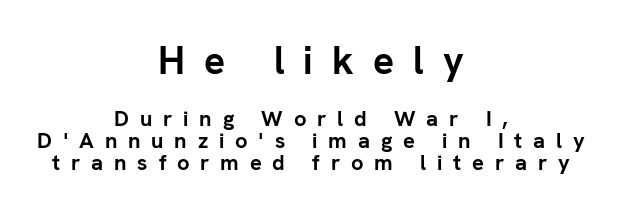
The image shows 39 px semibold sans-serif type, upright; set centered, tight line spacing (0.98x), unusually wide letter spacing (+0.49 em), not underlined; the first (top) block is 1.77x larger; low stroke contrast and a medium x-height.
